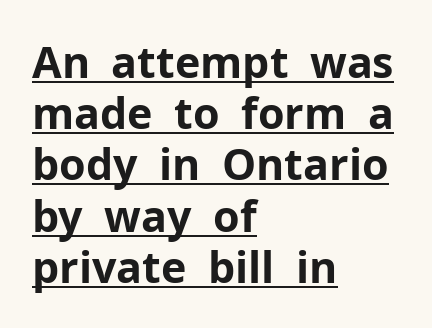
A dark, heavy texture on the line: the type is bold. In terms of posture, this sample is upright. This rendering uses left alignment, leaving the right contour irregular. Examine the stroke ends and you'll find no serifs.
